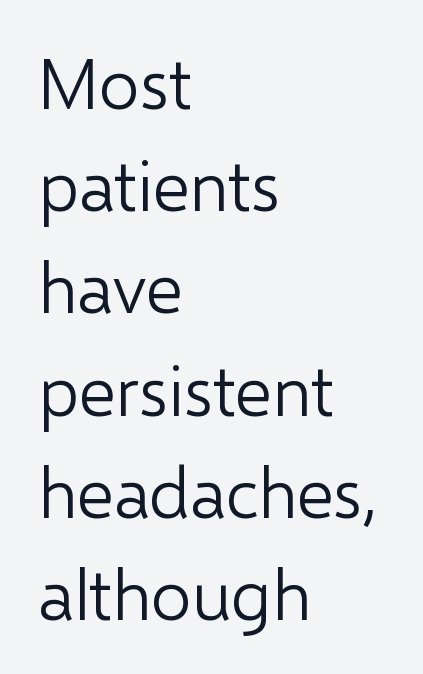
The image shows 71 px light sans-serif type, upright; set left-aligned, normal line spacing (1.44x), normal letter spacing, not underlined; low stroke contrast and a medium x-height.
